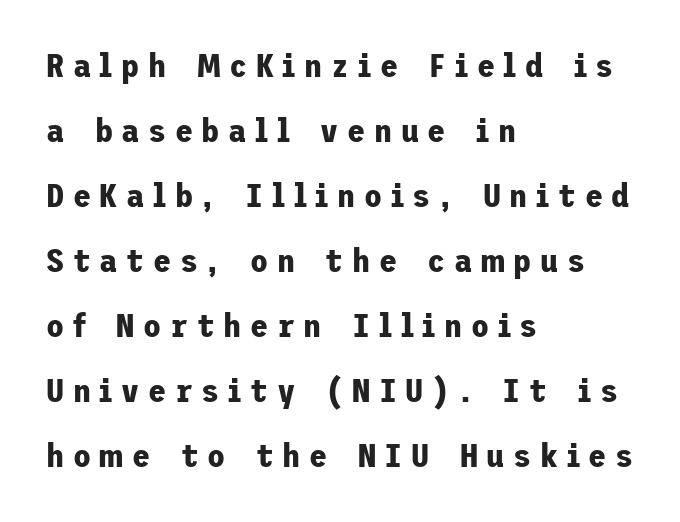
Widely set lines give the paragraph a tall, airy silhouette. The passage shown is typeset with a sans-serif family. As a designer I'd log this as weight 700, bold. The passage shown is not underscored anywhere. Nope, not italic — everything's standing straight. These lines stack with their left ends in a neat column.
